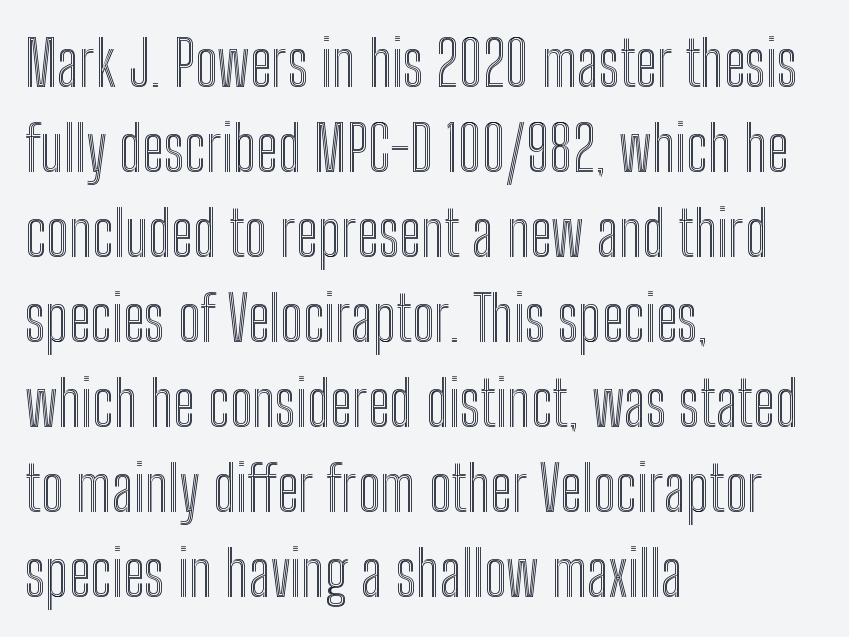
Q: Is the text italic (slanted)? A: No, it is upright.
Q: Is the text underlined? A: No.
Q: How is the paragraph aligned? A: Left-aligned.
Q: Is the spacing between letters normal or unusually wide? A: Normal.
Q: Is the spacing between lines tight, normal or loose? A: Normal.
Q: Width (condensed, normal, or wide)? A: Condensed.
Q: x-height? A: Medium.
Q: Monospaced? A: No.
